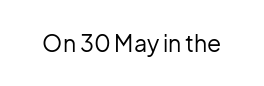
{"italic": "no", "bold": "no", "underline": "no", "letter_spacing": "normal", "letter_spacing_em": 0.0, "glyph_px": 23}
